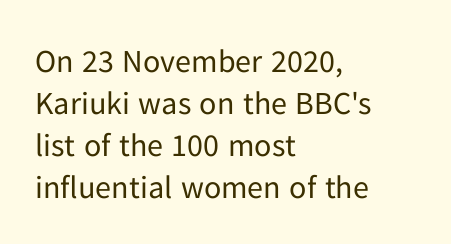
Stroke thickness stays within the range of a standard reading face or lighter. The lines are quadded left. Note the varied advance widths — an 'i' is clearly narrower than an 'm'. A clean baseline with only descenders dipping below it.
